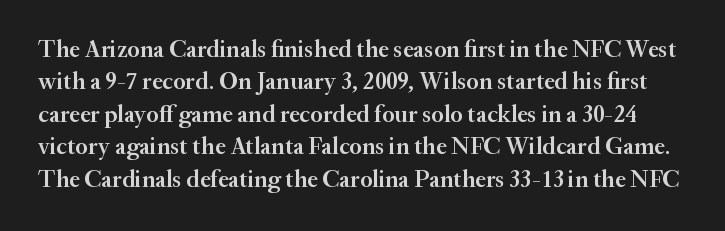
The image shows 24 px text type, upright; set normal line spacing (1.35x), normal letter spacing, not underlined.
